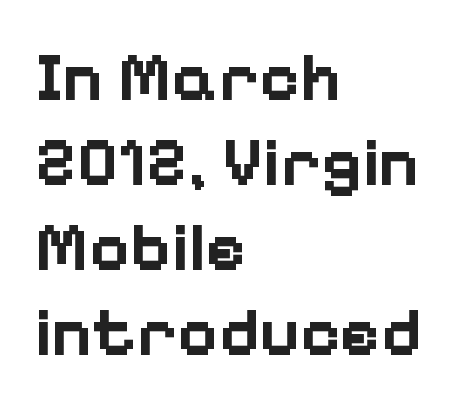
{"serif": "no", "italic": "no", "bold": "yes", "weight": "bold", "width": "normal", "stroke_contrast": "low", "x_height": "medium", "monospaced": "no", "underline": "no", "align": "left", "line_spacing_ratio": 1.23, "letter_spacing": "normal", "letter_spacing_em": 0.0, "glyph_px": 69}
